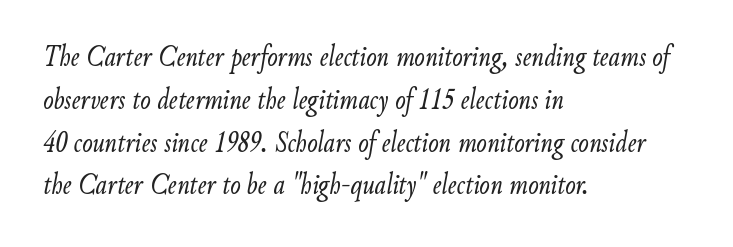
{"italic": "yes", "lean": "right", "slant_degrees": 9, "bold": "no", "weight": "light", "width": "condensed", "stroke_contrast": "low", "x_height": "small", "monospaced": "no", "underline": "no", "align": "left", "line_spacing": "normal", "line_spacing_ratio": 1.38, "letter_spacing": "normal", "letter_spacing_em": 0.0, "glyph_px": 31}
